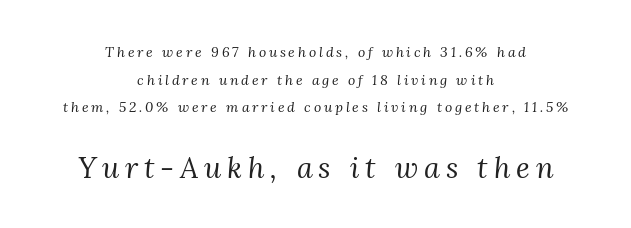
{"serif": "yes", "italic": "yes", "lean": "right", "slant_degrees": 3, "bold": "no", "weight": "regular", "width": "normal", "stroke_contrast": "medium", "x_height": "medium", "monospaced": "no", "underline": "no", "align": "center", "line_spacing": "loose", "line_spacing_ratio": 1.97, "letter_spacing": "wide", "letter_spacing_em": 0.2, "larger_block": "second", "size_ratio": 2.07, "glyph_px": 29}
